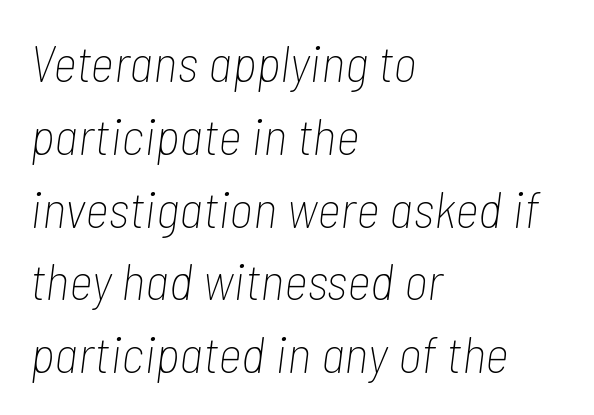
{"italic": "yes", "lean": "right", "slant_degrees": 7, "bold": "no", "weight": "thin", "width": "condensed", "stroke_contrast": "low", "x_height": "medium", "monospaced": "no", "underline": "no", "align": "left", "line_spacing": "normal", "line_spacing_ratio": 1.4, "letter_spacing": "normal", "letter_spacing_em": 0.0, "glyph_px": 52}
